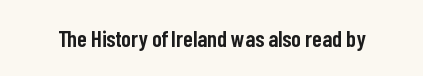
The image shows 23 px text type, upright; set normal letter spacing, not underlined.
